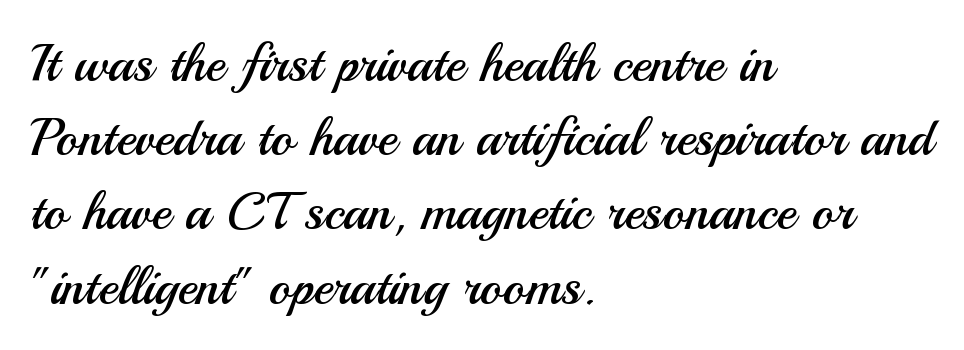
Q: Is the text bold? A: No.
Q: Is the text italic (slanted)? A: Yes.
Q: Is the typeface a serif or a sans-serif typeface? A: Sans-serif.
Q: Is the text underlined? A: No.
Q: How is the paragraph aligned? A: Left-aligned.
Q: Is the spacing between letters normal or unusually wide? A: Normal.
Q: Is the spacing between lines tight, normal or loose? A: Normal.
Q: Width (condensed, normal, or wide)? A: Normal.
Q: Stroke contrast? A: Medium.
Q: x-height? A: Small.
Q: Monospaced? A: No.
